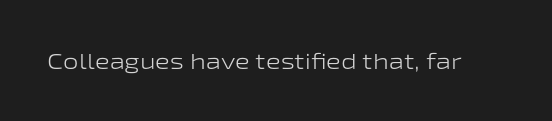
Q: Is the text bold? A: No.
Q: Is the text italic (slanted)? A: No, it is upright.
Q: Is the text underlined? A: No.
Q: Is the spacing between letters normal or unusually wide? A: Normal.
